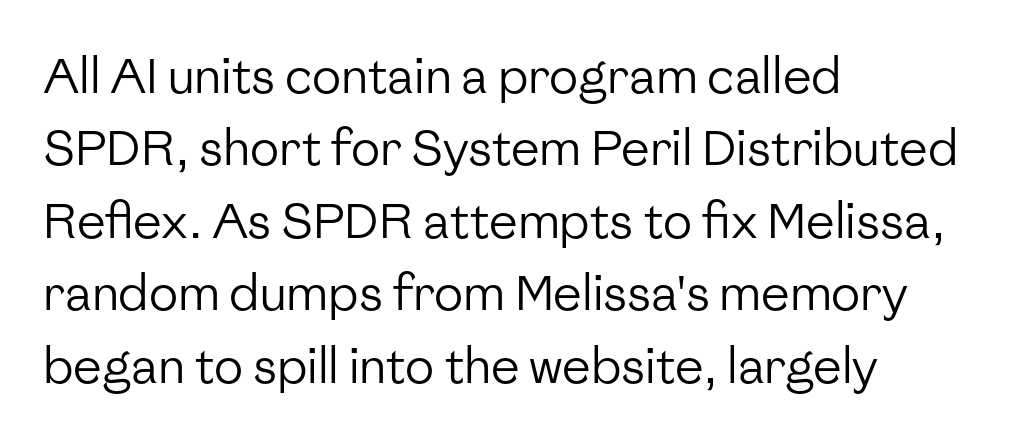
{"serif": "no", "italic": "no", "bold": "no", "weight": "regular", "width": "normal", "stroke_contrast": "low", "x_height": "medium", "monospaced": "no", "underline": "no", "align": "left", "line_spacing": "normal", "line_spacing_ratio": 1.51, "letter_spacing": "normal", "letter_spacing_em": 0.0, "glyph_px": 48}
